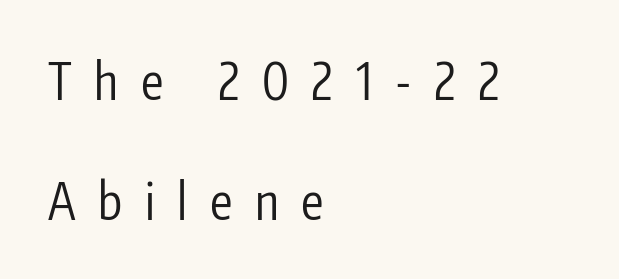
{"serif": "no", "italic": "no", "bold": "no", "weight": "regular", "width": "condensed", "stroke_contrast": "low", "x_height": "medium", "monospaced": "no", "underline": "no", "align": "left", "line_spacing": "loose", "line_spacing_ratio": 2.4, "letter_spacing": "wide", "letter_spacing_em": 0.45, "glyph_px": 50}
